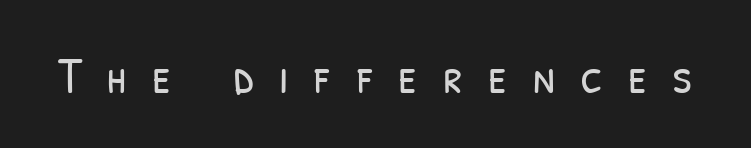
The cut favours lightness, reaching ordinary text weight at its darkest. Observe the absence of serifs on each vertical stroke in this sample. The area under the type is left untouched. Words appear elongated and porous because spacing is wide.
